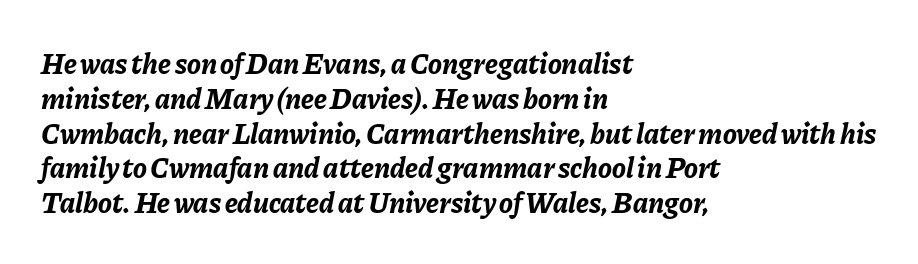
The image shows 29 px bold type, italic (leaning right); set left-aligned, line spacing 1.2x, normal letter spacing, not underlined; low stroke contrast and a medium x-height.
